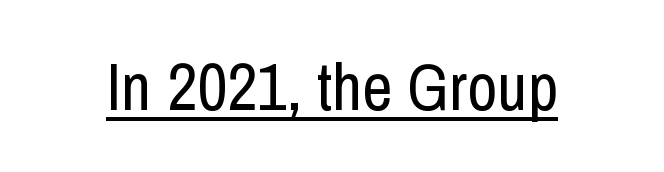
The rendering uses natural spacing where letterforms have individual widths. Each stroke keeps to a modest, everyday thickness or less. The face used here is rendered with its standard letterfit. A baseline rule has been typeset under these characters. If you drew a line through each stem, it would be perfectly vertical. Serifs: no, the terminals of the letterforms are clean.
